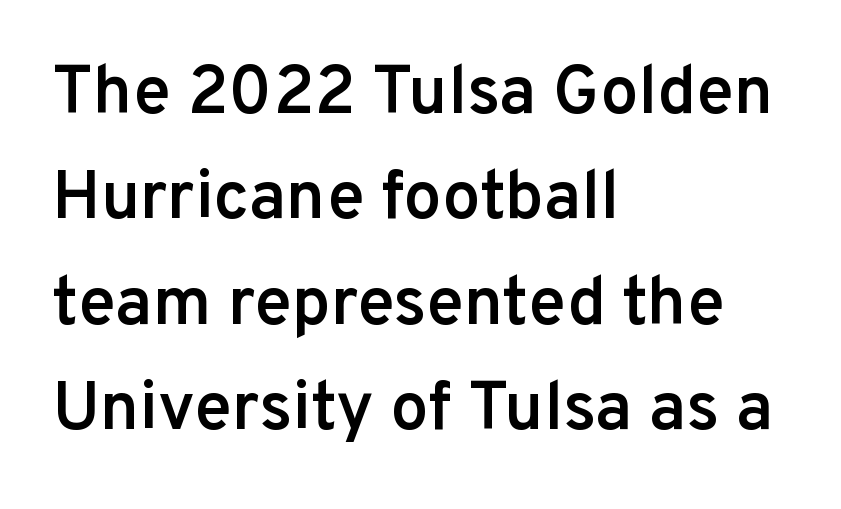
The image shows 68 px semibold sans-serif type, upright; set left-aligned, normal line spacing (1.55x), normal letter spacing, not underlined; low stroke contrast and a medium x-height.
